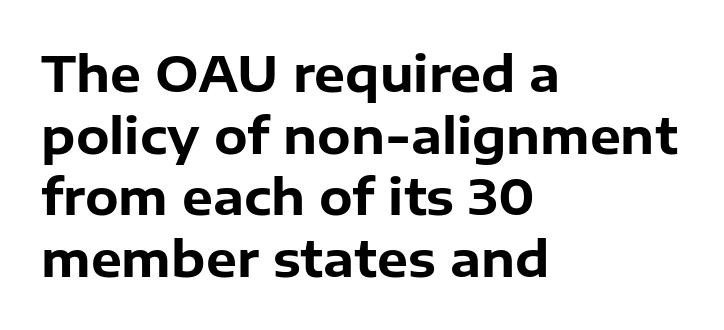
Q: Is the text bold? A: Yes.
Q: Is the text italic (slanted)? A: No, it is upright.
Q: Is the typeface a serif or a sans-serif typeface? A: Sans-serif.
Q: Is the text underlined? A: No.
Q: How is the paragraph aligned? A: Left-aligned.
Q: Is the spacing between letters normal or unusually wide? A: Normal.
Q: Is the spacing between lines tight, normal or loose? A: Normal.
Q: Width (condensed, normal, or wide)? A: Normal.
Q: Stroke contrast? A: Low.
Q: x-height? A: Medium.
Q: Monospaced? A: No.
